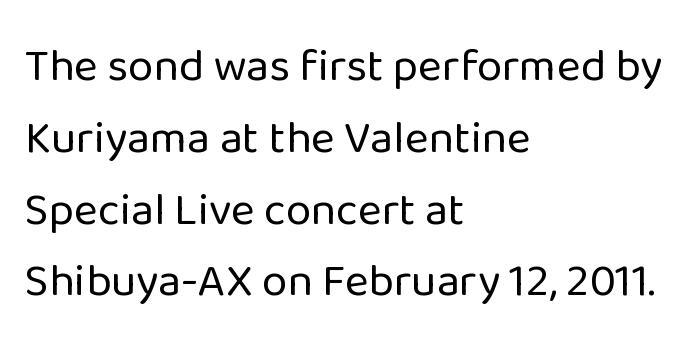
Q: Is the text bold? A: No.
Q: Is the text italic (slanted)? A: No, it is upright.
Q: Is the typeface a serif or a sans-serif typeface? A: Sans-serif.
Q: Is the text underlined? A: No.
Q: How is the paragraph aligned? A: Left-aligned.
Q: Is the spacing between letters normal or unusually wide? A: Normal.
Q: Is the spacing between lines tight, normal or loose? A: Normal.
Q: Width (condensed, normal, or wide)? A: Normal.
Q: Stroke contrast? A: Low.
Q: x-height? A: Medium.
Q: Monospaced? A: No.
